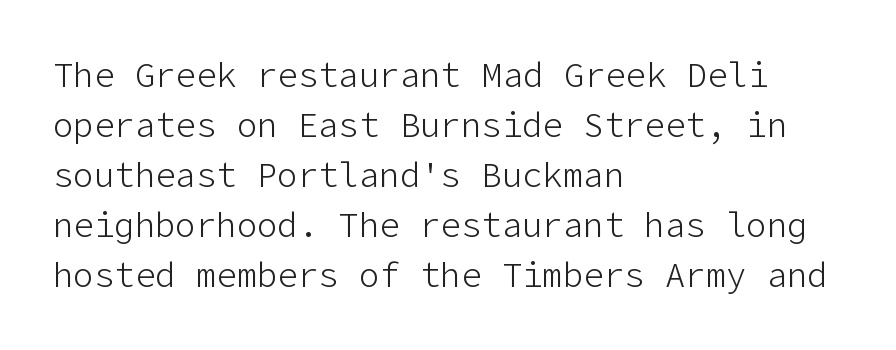
The image shows 34 px light sans-serif type, upright; set left-aligned, normal line spacing (1.47x), normal letter spacing, not underlined; low stroke contrast and a medium x-height.
